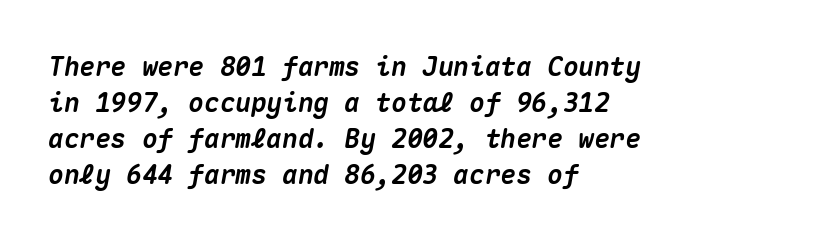
{"italic": "yes", "lean": "right", "slant_degrees": 10, "bold": "yes", "underline": "no", "align": "left", "line_spacing": "normal", "line_spacing_ratio": 1.38, "letter_spacing": "normal", "letter_spacing_em": 0.0, "glyph_px": 26}
